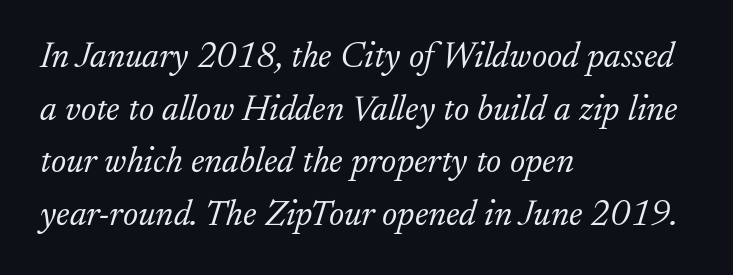
Q: Is the text bold? A: No.
Q: Is the text italic (slanted)? A: Yes, it leans right by about 17 degrees.
Q: Is the typeface a serif or a sans-serif typeface? A: Serif.
Q: Is the text underlined? A: No.
Q: How is the paragraph aligned? A: Left-aligned.
Q: Is the spacing between letters normal or unusually wide? A: Normal.
Q: Is the spacing between lines tight, normal or loose? A: Normal.
Q: Width (condensed, normal, or wide)? A: Normal.
Q: Stroke contrast? A: Low.
Q: x-height? A: Small.
Q: Monospaced? A: No.
